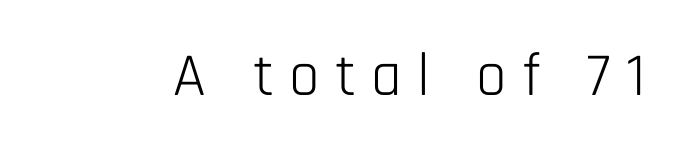
Is there any slant? The stems are plumb. Font category for this specimen: sans-serif. Clear beneath every line of the passage. Looks like regular typesetting: each glyph gets only the width it needs. The letters look calm and open, with moderate or lighter stems. There is plenty of visible air inserted between adjacent glyphs.
